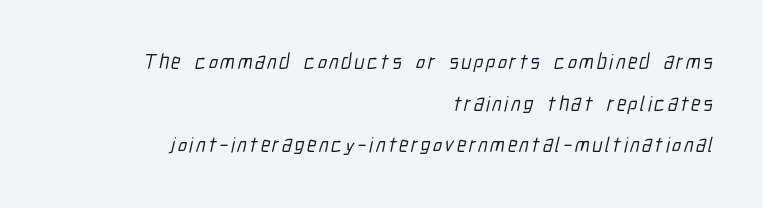
The image shows 21 px text type; set right-aligned, loose line spacing (1.98x), not underlined.
